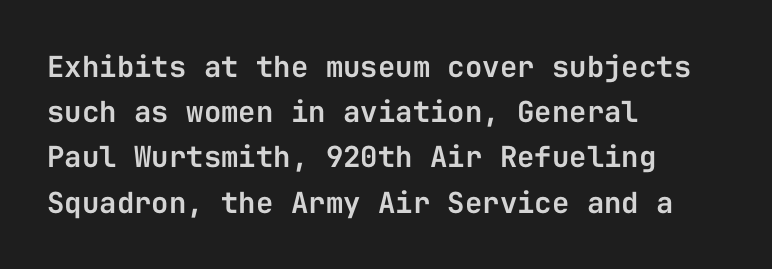
The image shows 29 px sans-serif type, upright, monospaced; set left-aligned, normal line spacing (1.56x), normal letter spacing, not underlined; low stroke contrast and a medium x-height.
